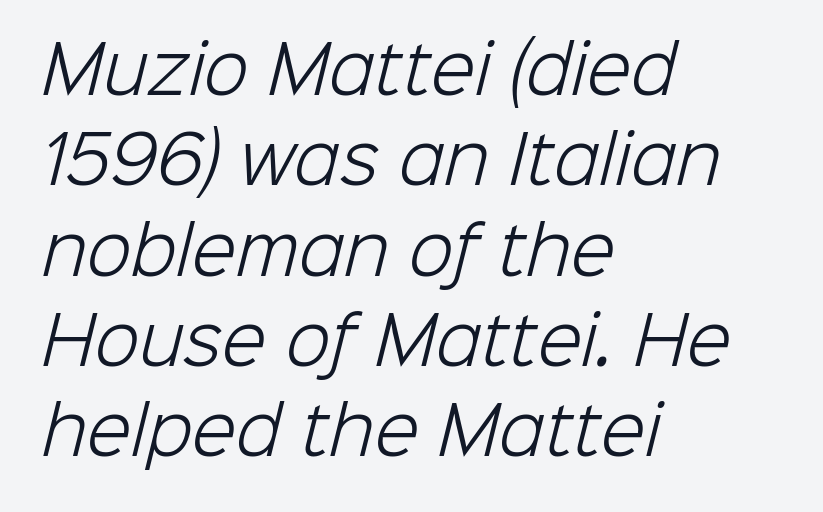
{"serif": "no", "bold": "no", "weight": "light", "width": "normal", "stroke_contrast": "low", "x_height": "medium", "monospaced": "no", "underline": "no", "align": "left", "line_spacing": "normal", "line_spacing_ratio": 1.39, "letter_spacing": "normal", "letter_spacing_em": 0.0, "glyph_px": 65}
